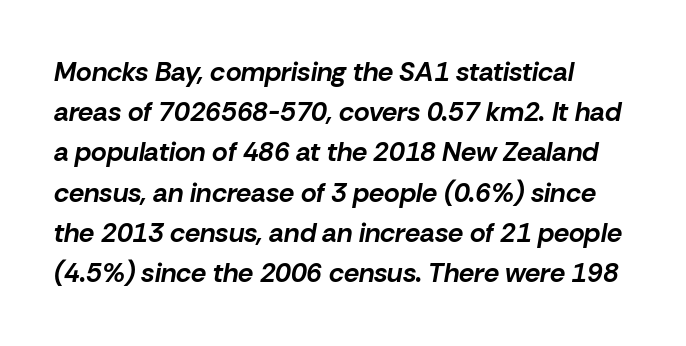
Q: Is the text bold? A: Yes.
Q: Is the text italic (slanted)? A: Yes, it leans right by about 10 degrees.
Q: Is the text underlined? A: No.
Q: How is the paragraph aligned? A: Left-aligned.
Q: Is the spacing between letters normal or unusually wide? A: Normal.
Q: Is the spacing between lines tight, normal or loose? A: Normal.
